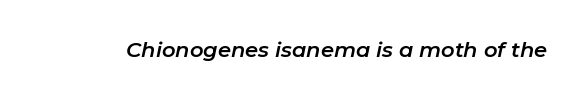
The image shows 21 px text type, italic (leaning right); set normal letter spacing, not underlined.
